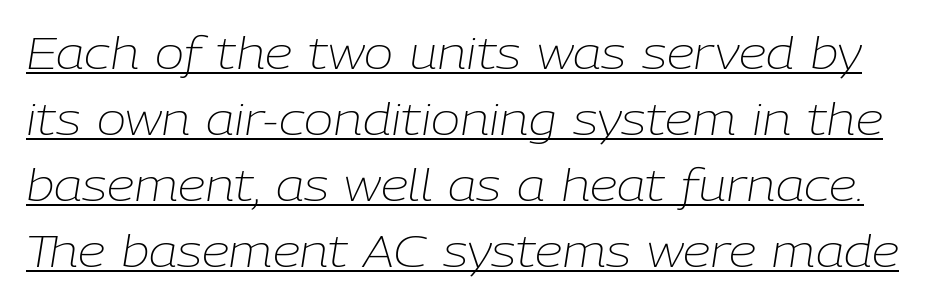
{"italic": "yes", "lean": "right", "slant_degrees": 9, "bold": "no", "weight": "light", "width": "normal", "stroke_contrast": "low", "x_height": "medium", "monospaced": "no", "underline": "yes", "line_spacing": "normal", "line_spacing_ratio": 1.5, "letter_spacing": "normal", "letter_spacing_em": 0.0, "glyph_px": 44}
